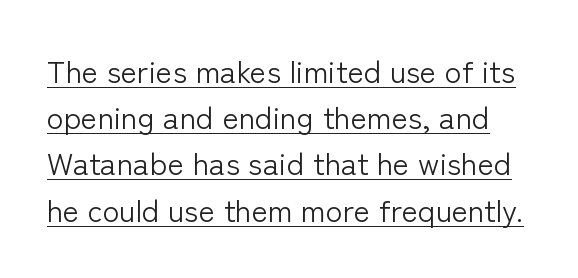
{"serif": "no", "italic": "no", "bold": "no", "weight": "light", "width": "normal", "stroke_contrast": "low", "x_height": "medium", "monospaced": "no", "underline": "yes", "line_spacing": "normal", "line_spacing_ratio": 1.49, "letter_spacing": "normal", "letter_spacing_em": 0.0, "glyph_px": 31}
